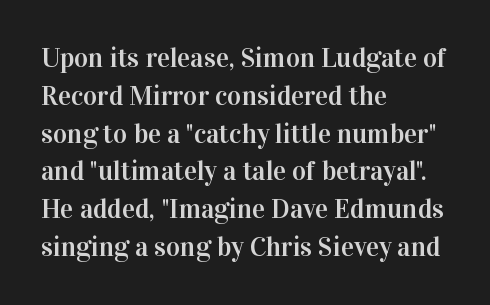
The image shows 27 px text type, upright; set left-aligned, normal line spacing (1.4x), normal letter spacing, not underlined.
